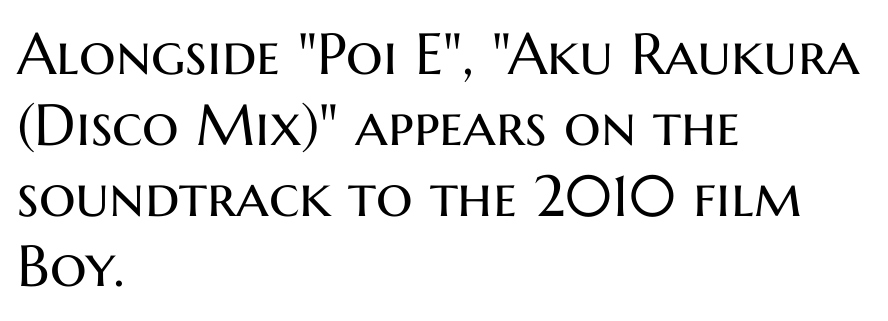
Letters have the restrained weight of plain body copy at most. Here the designer chose a conventional face with non-uniform glyph widths. Unlike italic type, these characters show no tilt at all. Just letters on the line, the space beneath them empty. Examine the stroke ends and you'll find no serifs.
